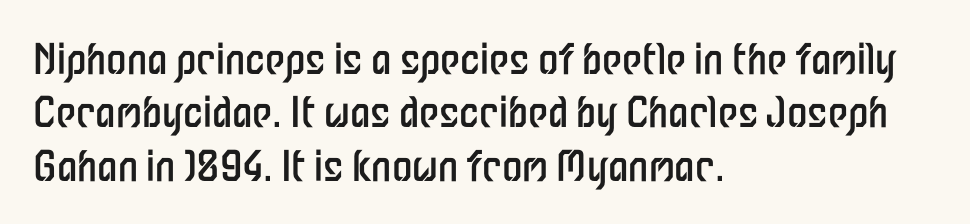
{"serif": "no", "italic": "no", "bold": "no", "weight": "regular", "width": "condensed", "stroke_contrast": "low", "x_height": "medium", "monospaced": "no", "underline": "no", "align": "left", "line_spacing": "normal", "line_spacing_ratio": 1.3, "letter_spacing": "normal", "letter_spacing_em": 0.0, "glyph_px": 41}
